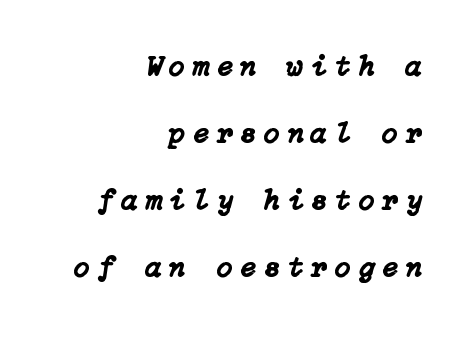
{"italic": "yes", "lean": "right", "slant_degrees": 15, "width": "normal", "stroke_contrast": "low", "x_height": "medium", "underline": "no", "align": "right", "line_spacing": "loose", "line_spacing_ratio": 2.31, "letter_spacing": "wide", "letter_spacing_em": 0.27, "glyph_px": 29}
